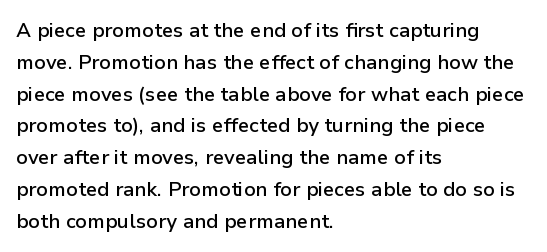
The image shows 20 px text type, upright; set left-aligned, normal line spacing (1.59x), normal letter spacing, not underlined.
